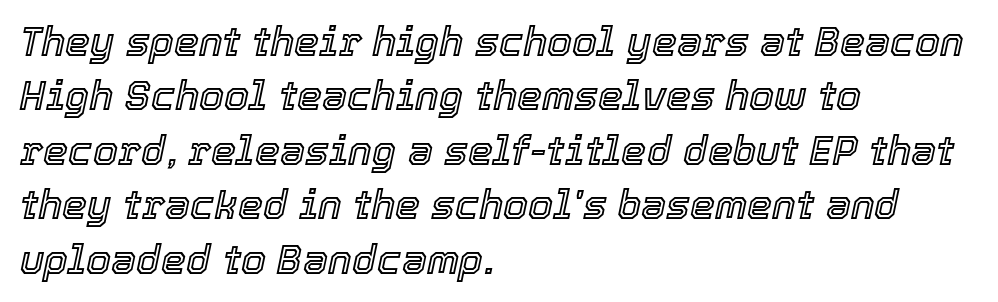
Regular leading. Is this a fixed-width face? No — the glyphs have proportional, varying widths. These lines were composed using italics. Is the letter spacing exaggerated? No — it looks like the ordinary default. A clean baseline with only descenders dipping below it.
